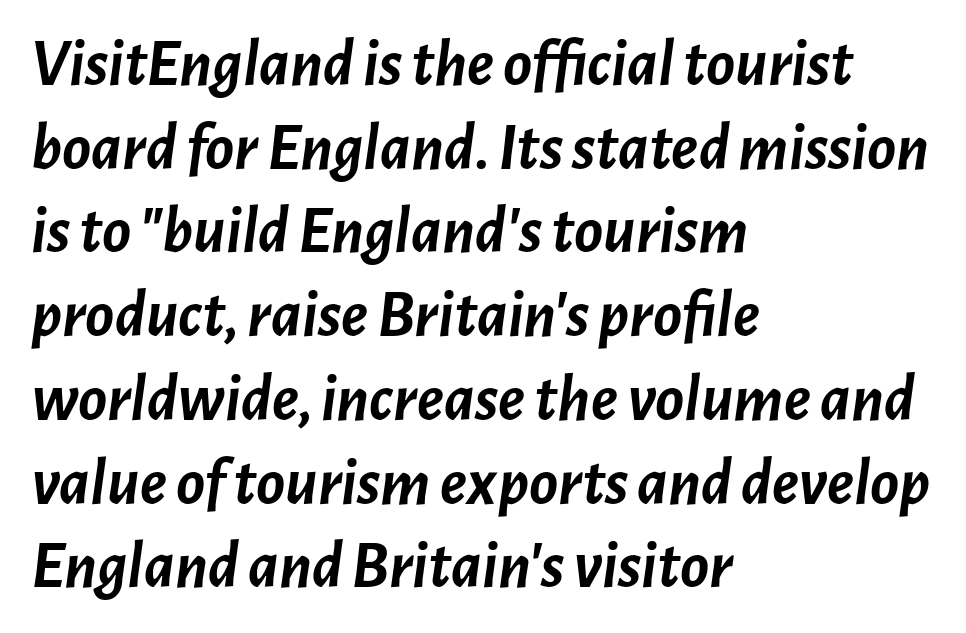
The image shows 67 px semibold type, italic (leaning right); set left-aligned, normal line spacing (1.25x), normal letter spacing, not underlined; low stroke contrast and a medium x-height.
